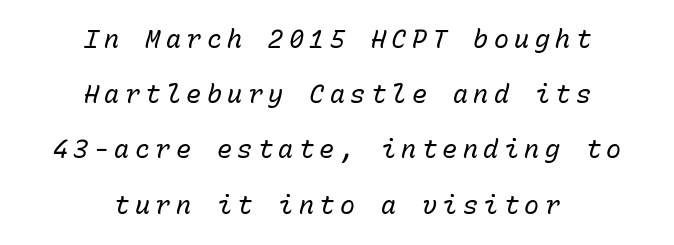
Q: Is the text bold? A: No.
Q: Is the text italic (slanted)? A: Yes, it leans right by about 15 degrees.
Q: Is the text underlined? A: No.
Q: How is the paragraph aligned? A: Centered.
Q: Is the spacing between letters normal or unusually wide? A: Unusually wide.
Q: Is the spacing between lines tight, normal or loose? A: Loose.
